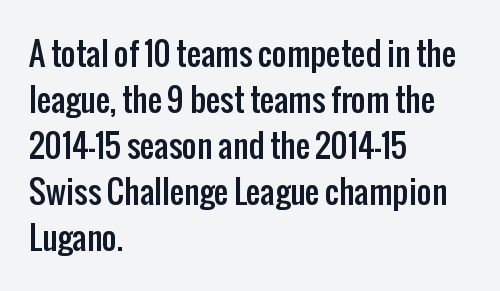
The image shows 32 px condensed sans-serif type, upright; set left-aligned, normal line spacing (1.44x), normal letter spacing, not underlined; low stroke contrast and a medium x-height.
